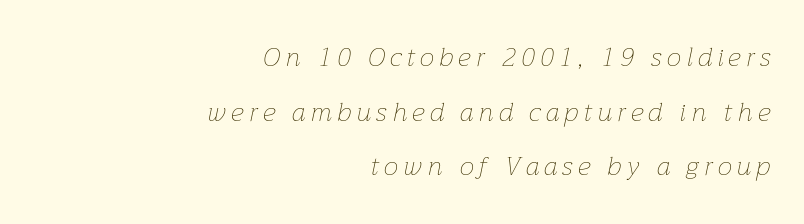
{"italic": "yes", "lean": "right", "slant_degrees": 12, "bold": "no", "underline": "no", "align": "right", "line_spacing": "loose", "line_spacing_ratio": 2.1, "letter_spacing": "wide", "letter_spacing_em": 0.21, "glyph_px": 26}
